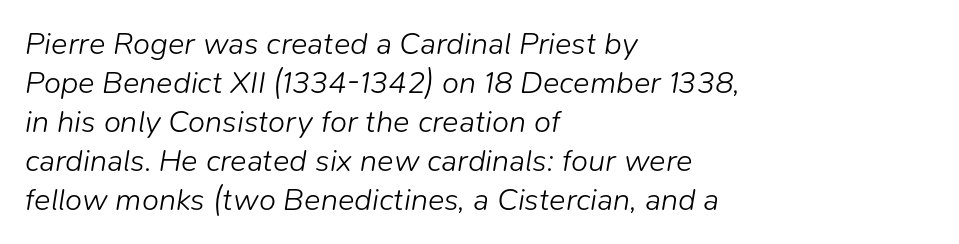
Q: Is the text bold? A: No.
Q: Is the text italic (slanted)? A: Yes, it leans right by about 9 degrees.
Q: Is the text underlined? A: No.
Q: How is the paragraph aligned? A: Left-aligned.
Q: Is the spacing between letters normal or unusually wide? A: Normal.
Q: Is the spacing between lines tight, normal or loose? A: Normal.
Q: Width (condensed, normal, or wide)? A: Normal.
Q: Stroke contrast? A: Low.
Q: x-height? A: Medium.
Q: Monospaced? A: No.
